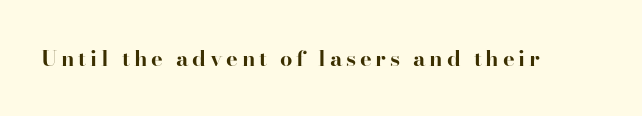
The image shows 22 px bold type, upright; set not underlined.
